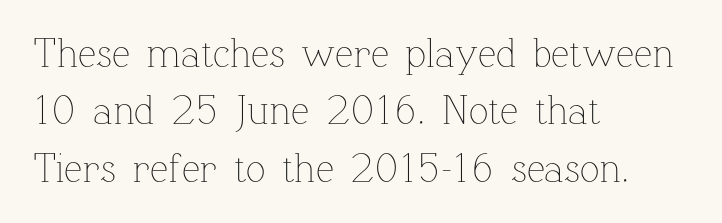
{"italic": "no", "bold": "no", "weight": "thin", "width": "normal", "stroke_contrast": "low", "x_height": "medium", "monospaced": "no", "underline": "no", "align": "left", "line_spacing": "normal", "line_spacing_ratio": 1.4, "letter_spacing": "normal", "letter_spacing_em": 0.0, "glyph_px": 41}
